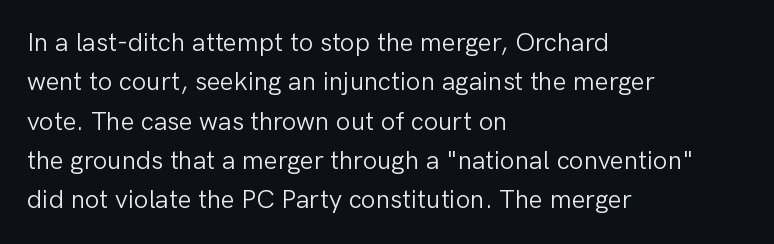
The image shows 26 px text type, upright; set left-aligned, normal line spacing (1.51x), normal letter spacing, not underlined.
